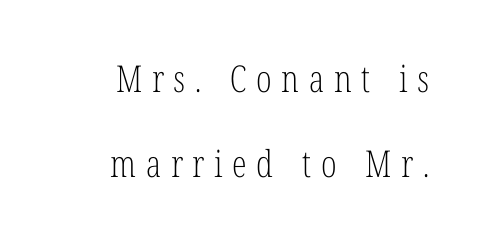
The image shows 37 px light, condensed serif type, upright; set right-aligned, loose line spacing (2.3x), unusually wide letter spacing (+0.26 em), not underlined; low stroke contrast and a medium x-height.
